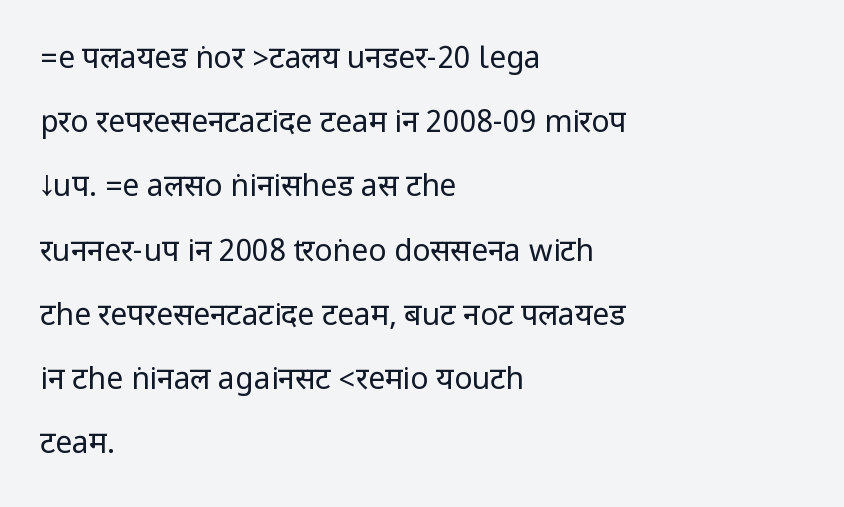
The image shows 30 px regular-weight, condensed sans-serif type, upright; set left-aligned, loose line spacing (2.14x), normal letter spacing, not underlined; low stroke contrast.
